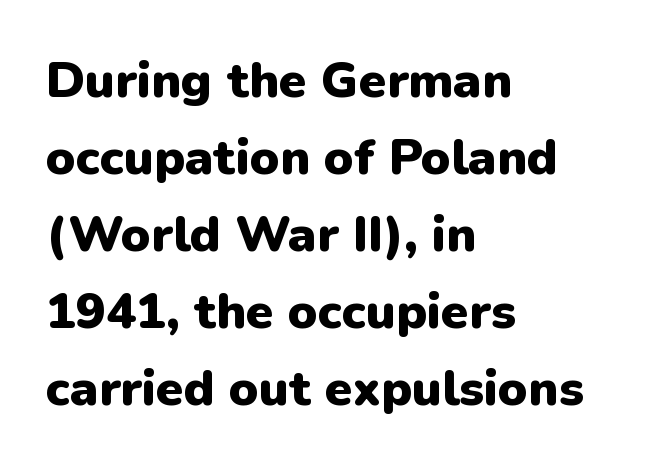
Honestly, the letter spacing is just normal — you wouldn't notice it. The characters look thick and weighty, a clear bold. Note the varied advance widths — an 'i' is clearly narrower than an 'm'. The lettering holds an erect, upright posture throughout.
